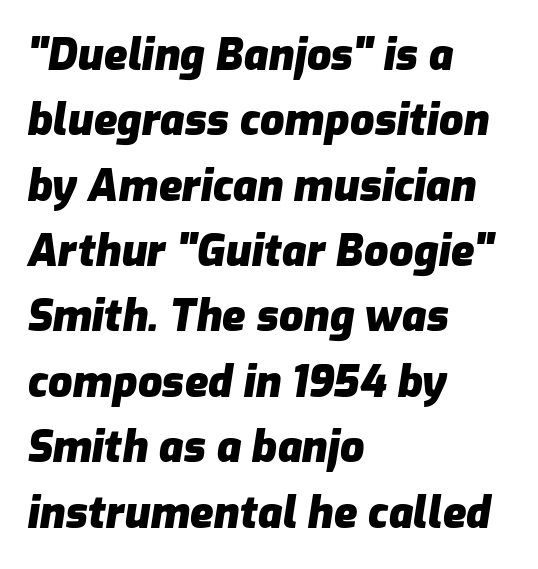
As a designer I'd log this as weight 700, bold. Yep, that's italic — everything's leaning. Varying glyph widths throughout — classic text-font behaviour. The setting favours the left margin, as ordinary paragraphs usually do.
